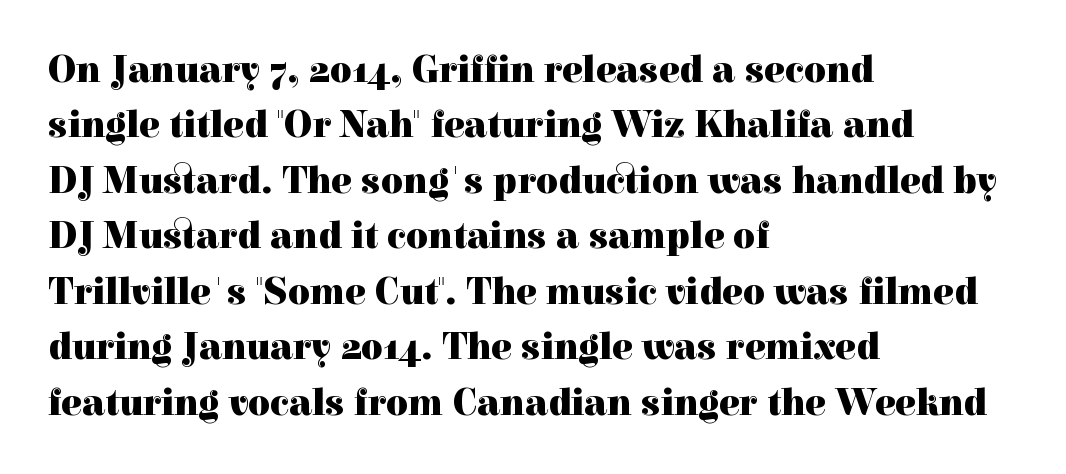
{"serif": "yes", "italic": "no", "bold": "yes", "weight": "heavy", "width": "normal", "x_height": "medium", "monospaced": "no", "underline": "no", "align": "left", "line_spacing": "normal", "line_spacing_ratio": 1.46, "letter_spacing": "normal", "letter_spacing_em": 0.0, "glyph_px": 38}
